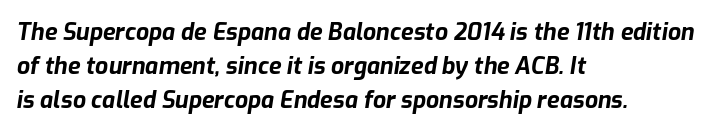
The vertical gap from one line to the next is medium. Which margin do the lines hug? The left one — the right edge is uneven. What stands out about the letter spacing? Nothing — it is the standard amount. Italic? Definitely — the glyphs are oblique. Just letters on the line, the space beneath them empty.
